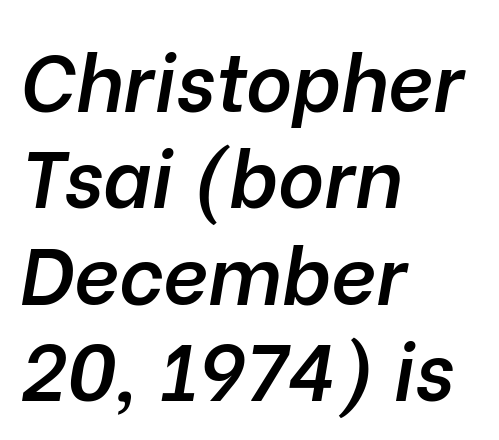
{"italic": "yes", "lean": "right", "slant_degrees": 10, "bold": "semi", "weight": "semibold", "width": "normal", "stroke_contrast": "low", "x_height": "medium", "monospaced": "no", "underline": "no", "align": "left", "line_spacing_ratio": 1.22, "letter_spacing": "normal", "letter_spacing_em": 0.0, "glyph_px": 79}
